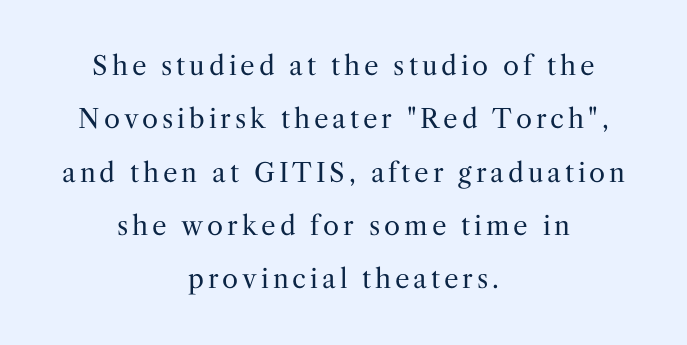
The image shows 26 px text type, upright; set centered, loose line spacing (2.05x), not underlined.
